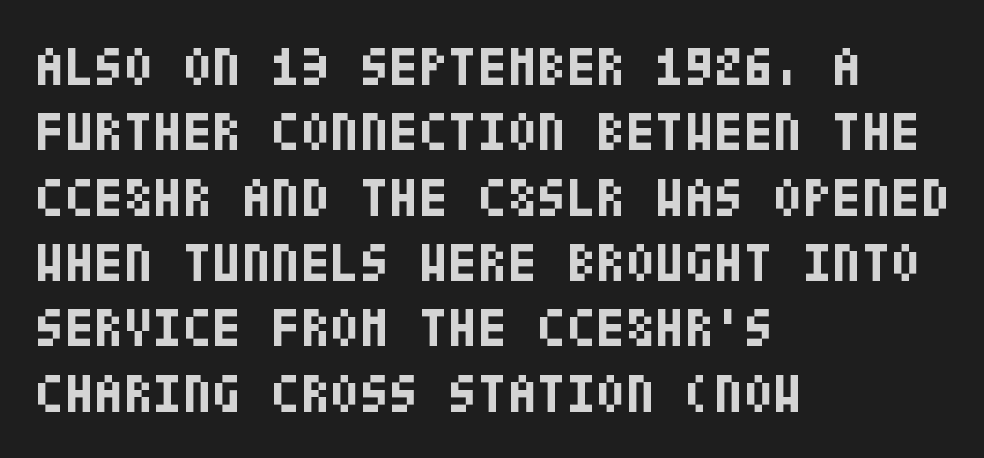
The image shows 54 px bold, condensed sans-serif type, upright; set left-aligned, line spacing 1.21x, normal letter spacing, not underlined; low stroke contrast and a large x-height.
